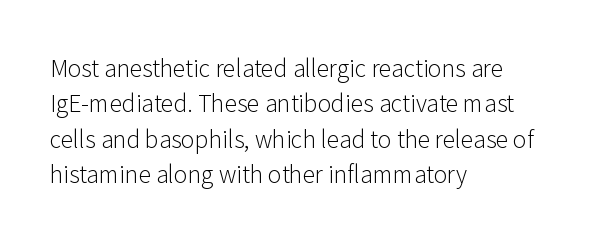
The face looks like a standard text weight, possibly lighter. Vertical strokes here are truly vertical. These lines keep a tight, regular rhythm from letter to letter. Leading matches the norm, producing a regular column. Left-aligned paragraph, ragged on the right. The space directly below the letters is spotless.
